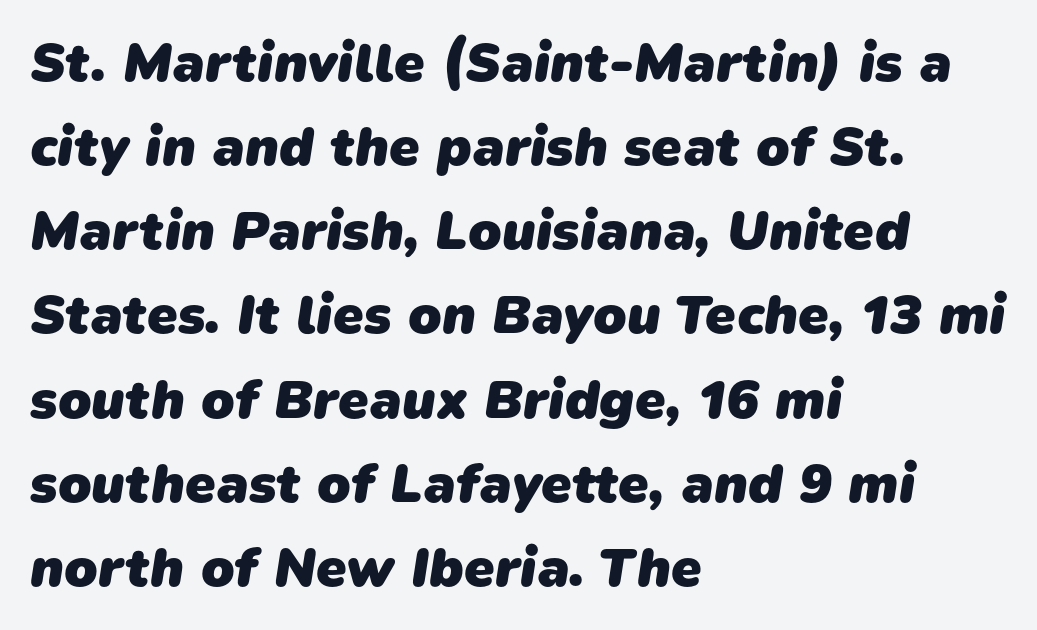
Q: Is the text bold? A: Yes.
Q: Is the typeface a serif or a sans-serif typeface? A: Sans-serif.
Q: Is the text underlined? A: No.
Q: How is the paragraph aligned? A: Left-aligned.
Q: Is the spacing between letters normal or unusually wide? A: Normal.
Q: Is the spacing between lines tight, normal or loose? A: Normal.
Q: Width (condensed, normal, or wide)? A: Normal.
Q: Stroke contrast? A: Low.
Q: x-height? A: Medium.
Q: Monospaced? A: No.
